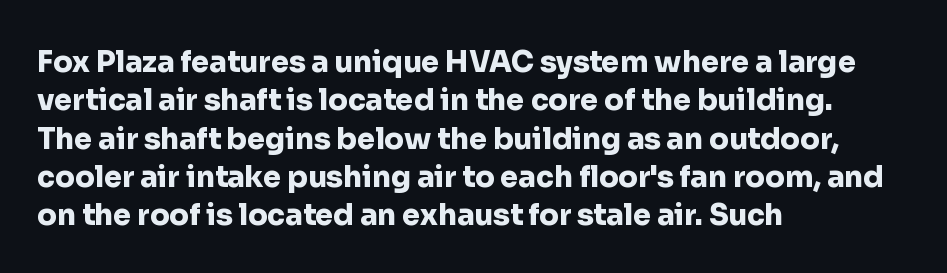
Q: Is the text bold? A: Yes.
Q: Is the text italic (slanted)? A: No, it is upright.
Q: Is the typeface a serif or a sans-serif typeface? A: Sans-serif.
Q: Is the text underlined? A: No.
Q: How is the paragraph aligned? A: Left-aligned.
Q: Is the spacing between letters normal or unusually wide? A: Normal.
Q: Is the spacing between lines tight, normal or loose? A: Normal.
Q: Width (condensed, normal, or wide)? A: Normal.
Q: Stroke contrast? A: Low.
Q: x-height? A: Medium.
Q: Monospaced? A: No.
